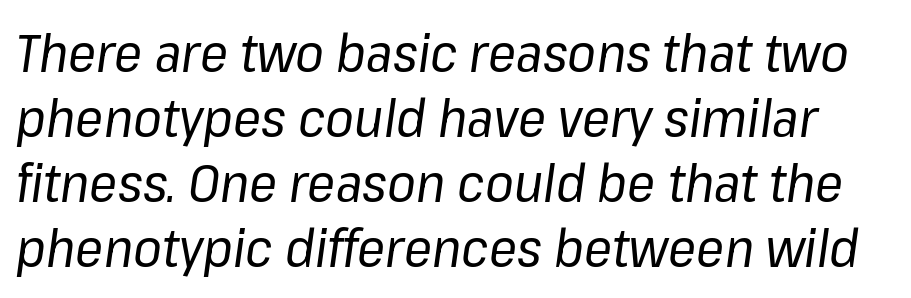
The passage shown is typed in a proportional face where columns would drift. Horizontal bands of white between lines are of average thickness. There is no visible air inserted between adjacent glyphs. Would a proofreader flag this as italicized? Yes. A light-to-regular cut is what we see here.
